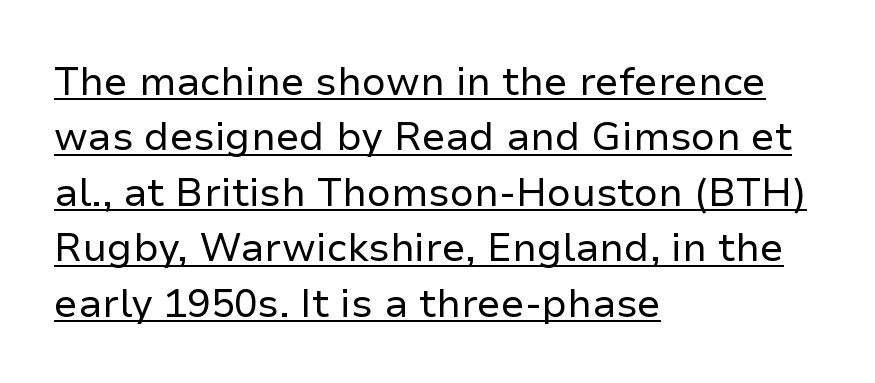
Q: Is the text bold? A: No.
Q: Is the text italic (slanted)? A: No, it is upright.
Q: Is the typeface a serif or a sans-serif typeface? A: Sans-serif.
Q: Is the text underlined? A: Yes.
Q: How is the paragraph aligned? A: Left-aligned.
Q: Is the spacing between letters normal or unusually wide? A: Normal.
Q: Is the spacing between lines tight, normal or loose? A: Normal.
Q: Width (condensed, normal, or wide)? A: Normal.
Q: Stroke contrast? A: Low.
Q: x-height? A: Medium.
Q: Monospaced? A: No.
